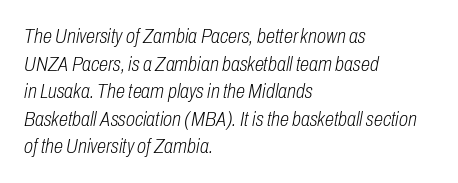
{"italic": "yes", "lean": "right", "slant_degrees": 10, "bold": "no", "underline": "no", "align": "left", "line_spacing": "normal", "line_spacing_ratio": 1.31, "letter_spacing": "normal", "letter_spacing_em": 0.0, "glyph_px": 21}
